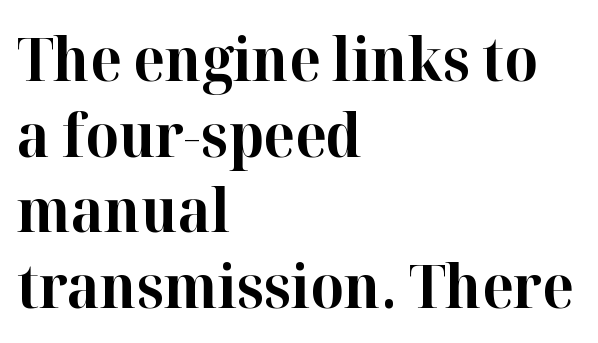
The paragraph has a hard left edge and a soft right edge. Tall strokes in this sample are plumb rather than angled. Whoever set this chose a conventional vertical rhythm. The specimen omits any rule beneath the text block's lines.
